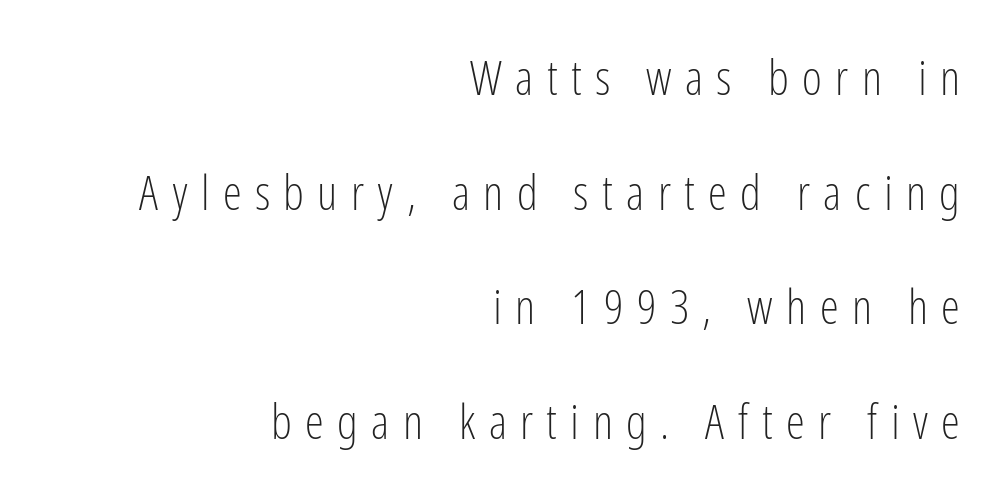
The image shows 48 px light, condensed sans-serif type, upright; set right-aligned, loose line spacing (2.39x), unusually wide letter spacing (+0.28 em), not underlined; low stroke contrast and a medium x-height.
